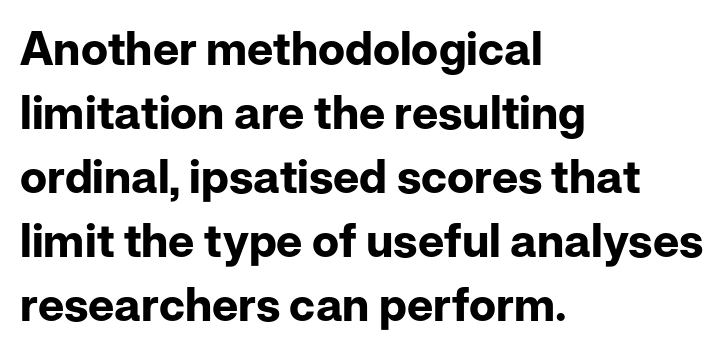
Q: Is the text bold? A: Yes.
Q: Is the text italic (slanted)? A: No, it is upright.
Q: Is the typeface a serif or a sans-serif typeface? A: Sans-serif.
Q: Is the text underlined? A: No.
Q: How is the paragraph aligned? A: Left-aligned.
Q: Is the spacing between letters normal or unusually wide? A: Normal.
Q: Is the spacing between lines tight, normal or loose? A: Normal.
Q: Width (condensed, normal, or wide)? A: Normal.
Q: Stroke contrast? A: Low.
Q: x-height? A: Medium.
Q: Monospaced? A: No.
